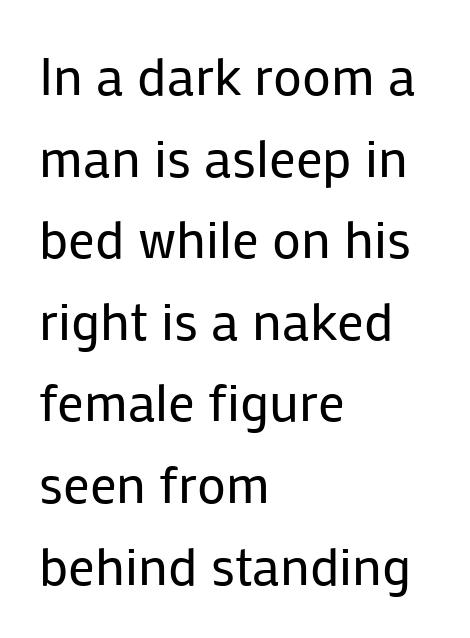
Q: Is the text bold? A: No.
Q: Is the text italic (slanted)? A: No, it is upright.
Q: Is the typeface a serif or a sans-serif typeface? A: Sans-serif.
Q: Is the text underlined? A: No.
Q: How is the paragraph aligned? A: Left-aligned.
Q: Is the spacing between letters normal or unusually wide? A: Normal.
Q: Is the spacing between lines tight, normal or loose? A: Normal.
Q: Width (condensed, normal, or wide)? A: Normal.
Q: Stroke contrast? A: Low.
Q: x-height? A: Medium.
Q: Monospaced? A: No.
